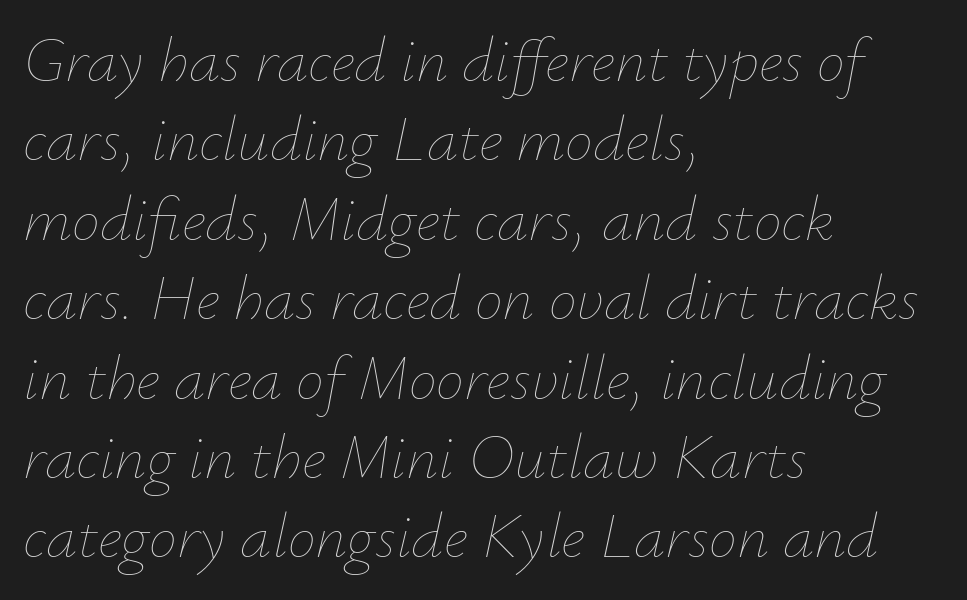
Q: Is the text bold? A: No.
Q: Is the text italic (slanted)? A: Yes, it leans right by about 12 degrees.
Q: Is the text underlined? A: No.
Q: How is the paragraph aligned? A: Left-aligned.
Q: Is the spacing between letters normal or unusually wide? A: Normal.
Q: Is the spacing between lines tight, normal or loose? A: Normal.
Q: Width (condensed, normal, or wide)? A: Normal.
Q: Stroke contrast? A: Low.
Q: x-height? A: Small.
Q: Monospaced? A: No.
